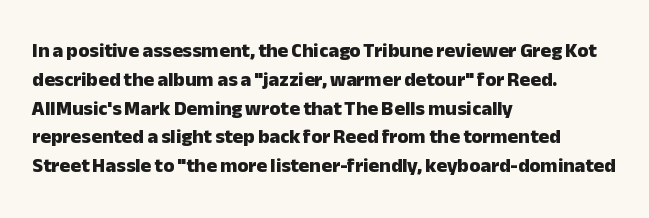
Line starts are locked; line ends wander. Bold? Absolutely — the strokes are thick and heavy. Nobody touched the tracking dial on this one. Bare-footed words on every line. These lines sit exactly where default settings would place them.
